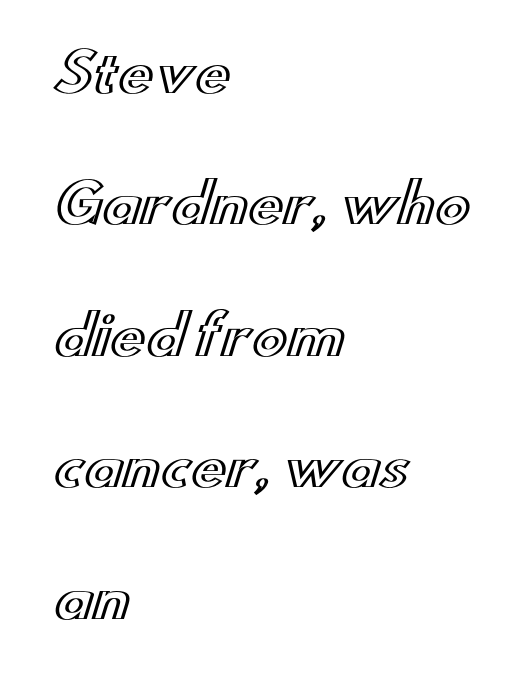
{"width": "wide", "x_height": "small", "monospaced": "no", "underline": "no", "align": "left", "line_spacing": "loose", "line_spacing_ratio": 2.48, "letter_spacing": "normal", "letter_spacing_em": 0.0, "glyph_px": 53}
